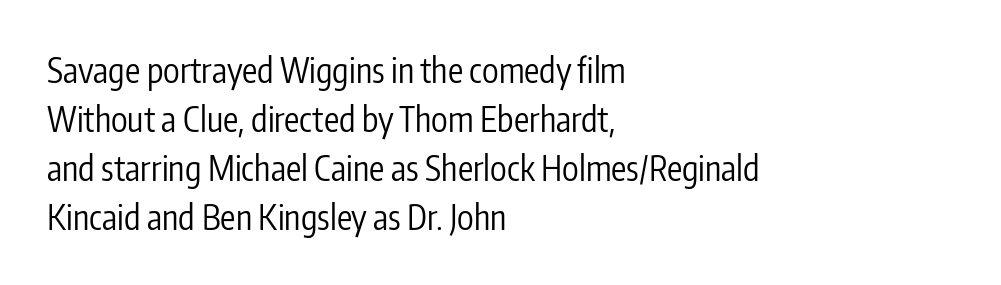
{"serif": "no", "italic": "no", "bold": "no", "weight": "regular", "width": "condensed", "stroke_contrast": "low", "x_height": "medium", "monospaced": "no", "underline": "no", "align": "left", "line_spacing": "normal", "line_spacing_ratio": 1.44, "letter_spacing": "normal", "letter_spacing_em": 0.0, "glyph_px": 34}
